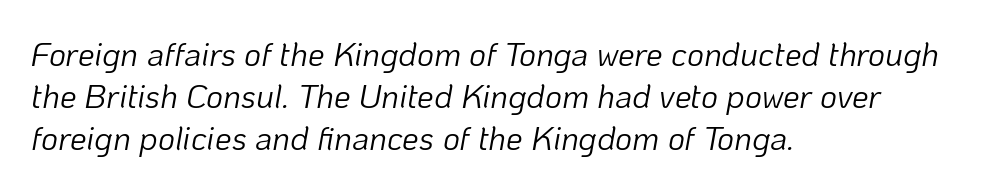
Here the designer chose a conventional face with non-uniform glyph widths. Descender tails drop into unmarked territory. Left-aligned paragraph, ragged on the right. Weight class: somewhere from thin through regular. These lines sit exactly where default settings would place them.
